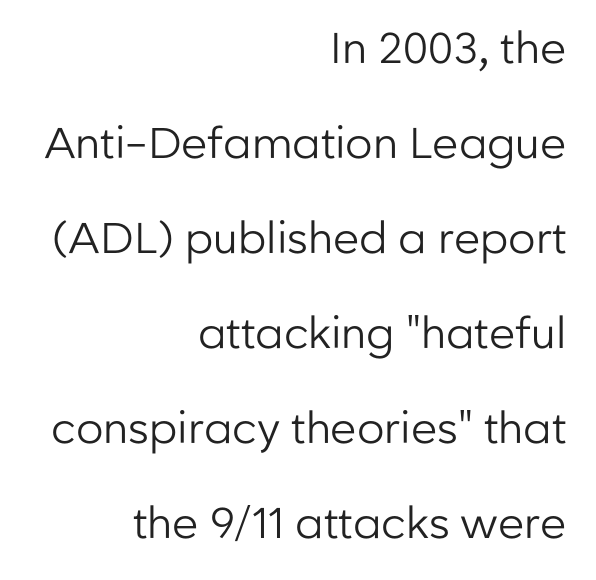
Does the type have serifs? No, each stem ends abruptly. This sample uses an upright cut, with every glyph sitting square on the baseline. Is the letter spacing exaggerated? No — it looks like the ordinary default. Which margin do the lines hug? The right one — the left edge is uneven.
